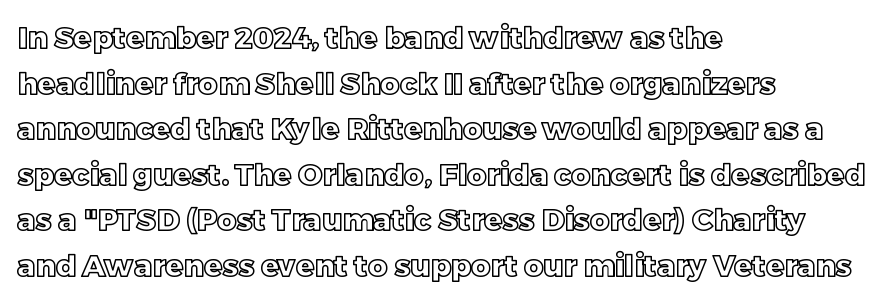
Q: Is the text italic (slanted)? A: No, it is upright.
Q: Is the text underlined? A: No.
Q: How is the paragraph aligned? A: Left-aligned.
Q: Is the spacing between letters normal or unusually wide? A: Normal.
Q: Is the spacing between lines tight, normal or loose? A: Normal.
Q: Width (condensed, normal, or wide)? A: Normal.
Q: x-height? A: Large.
Q: Monospaced? A: No.
